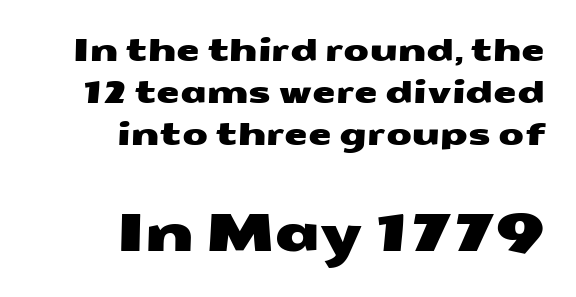
The image shows 52 px wide sans-serif type; set right-aligned, normal line spacing (1.4x), normal letter spacing, not underlined; the second (bottom) block is 1.73x larger; medium stroke contrast and a medium x-height.
